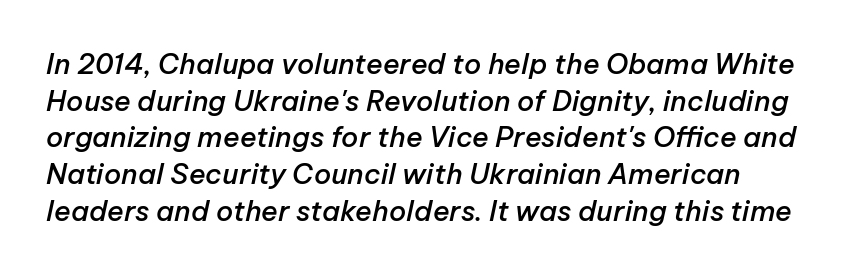
The image shows 28 px semibold type, italic (leaning right); set normal line spacing (1.31x), normal letter spacing, not underlined; low stroke contrast and a medium x-height.
